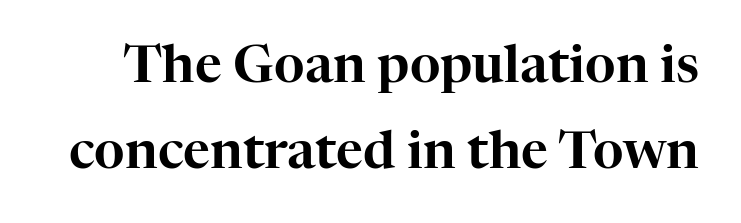
The font family rendered here belongs to the serif group. Varying glyph widths throughout — classic text-font behaviour. Nobody touched the tracking dial on this one. No word sits above an underline.
